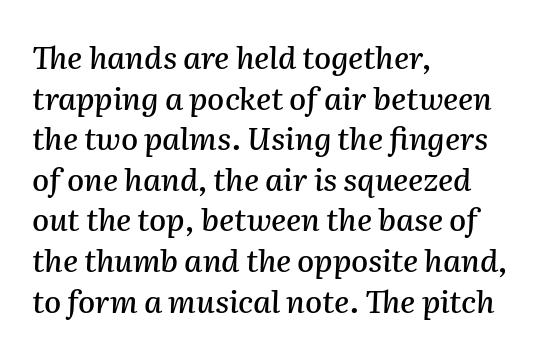
The image shows 31 px text type, italic (leaning right); set left-aligned, normal line spacing (1.31x), normal letter spacing, not underlined; medium stroke contrast and a medium x-height.
